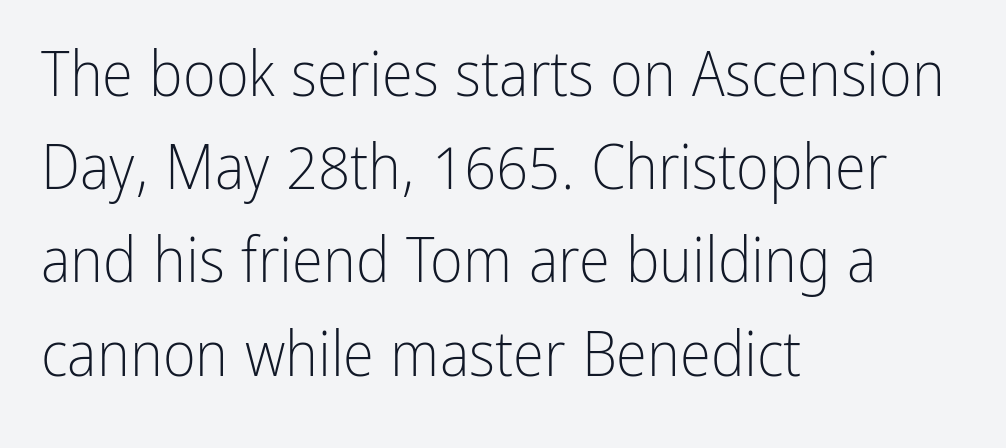
{"serif": "no", "italic": "no", "bold": "no", "weight": "light", "width": "condensed", "stroke_contrast": "low", "x_height": "medium", "monospaced": "no", "underline": "no", "align": "left", "line_spacing": "normal", "line_spacing_ratio": 1.48, "letter_spacing": "normal", "letter_spacing_em": 0.0, "glyph_px": 63}
